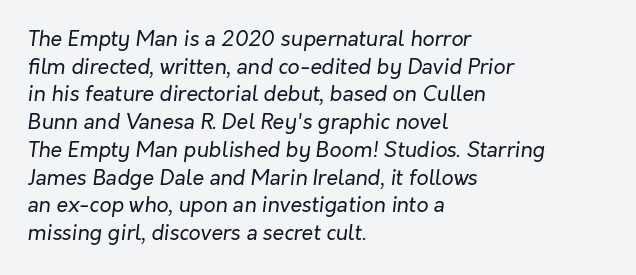
Q: Is the text bold? A: No.
Q: Is the text italic (slanted)? A: Yes, it leans right by about 7 degrees.
Q: Is the text underlined? A: No.
Q: How is the paragraph aligned? A: Left-aligned.
Q: Is the spacing between letters normal or unusually wide? A: Normal.
Q: Is the spacing between lines tight, normal or loose? A: Normal.
